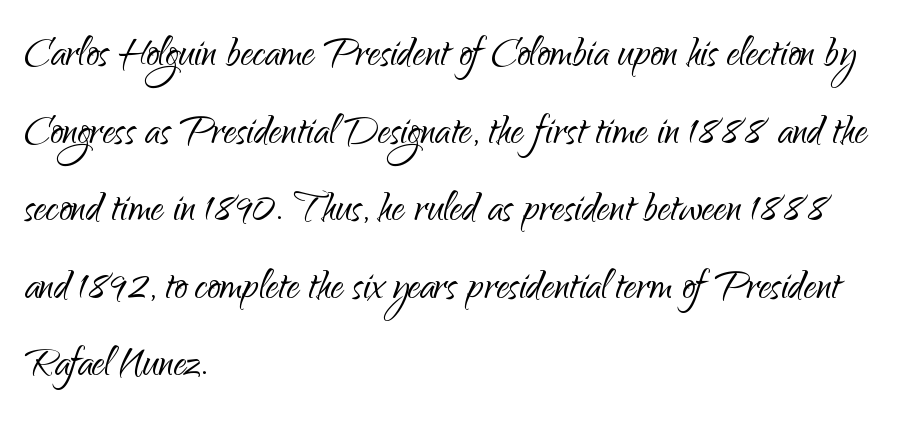
The image shows 51 px light sans-serif type; set left-aligned, normal line spacing (1.52x), normal letter spacing, not underlined; low stroke contrast and a small x-height.
